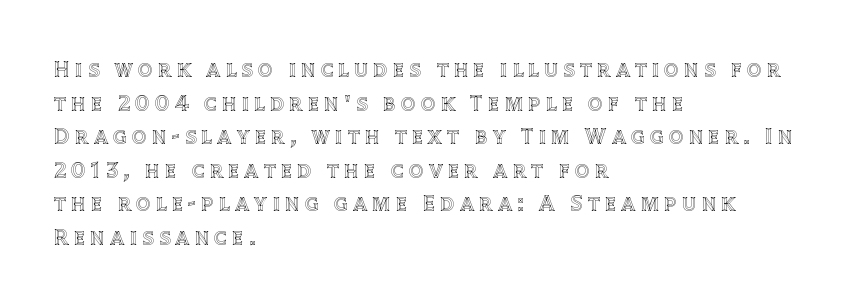
Q: Is the text italic (slanted)? A: No, it is upright.
Q: Is the text underlined? A: No.
Q: How is the paragraph aligned? A: Left-aligned.
Q: Is the spacing between letters normal or unusually wide? A: Unusually wide.
Q: Is the spacing between lines tight, normal or loose? A: Normal.
